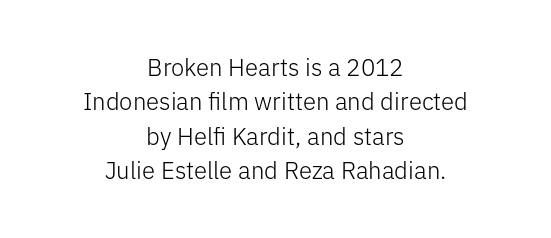
{"italic": "no", "bold": "no", "underline": "no", "align": "center", "line_spacing": "normal", "line_spacing_ratio": 1.43, "letter_spacing": "normal", "letter_spacing_em": 0.0, "glyph_px": 24}
